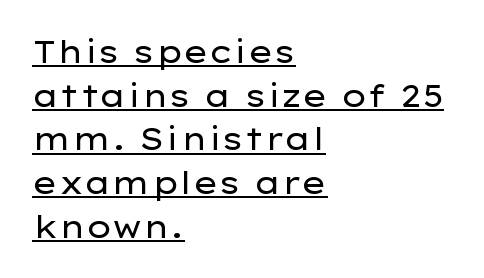
The space between consecutive lines is moderate. The typesetter has applied underlining to the passage shown. The gaps between neighbouring characters are ordinary and unremarkable. Compared with a typical body face, this is equally light or lighter still.
